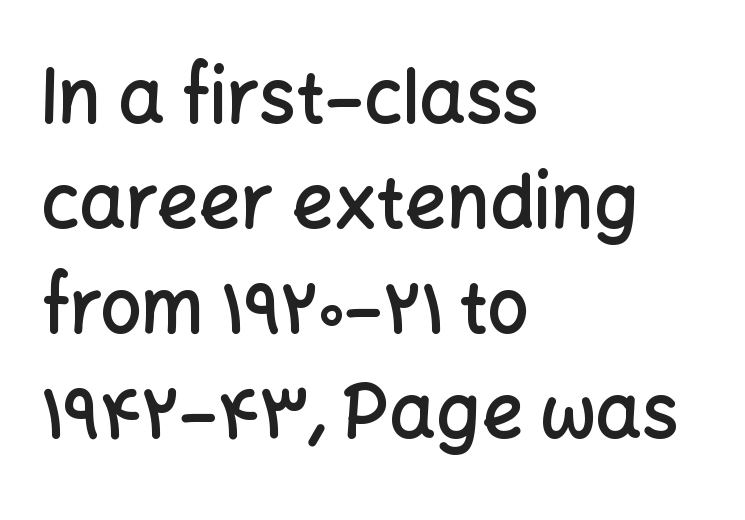
{"serif": "no", "italic": "no", "bold": "semi", "weight": "semibold", "width": "normal", "stroke_contrast": "low", "x_height": "medium", "monospaced": "no", "underline": "no", "align": "left", "line_spacing": "normal", "line_spacing_ratio": 1.44, "letter_spacing": "normal", "letter_spacing_em": 0.0, "glyph_px": 73}
